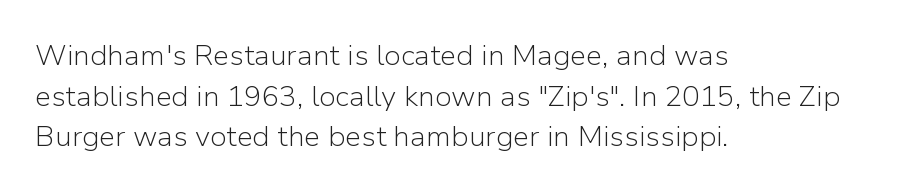
{"serif": "no", "italic": "no", "bold": "no", "weight": "light", "width": "normal", "stroke_contrast": "low", "x_height": "medium", "monospaced": "no", "underline": "no", "align": "left", "line_spacing": "normal", "line_spacing_ratio": 1.4, "letter_spacing": "normal", "letter_spacing_em": 0.0, "glyph_px": 29}
